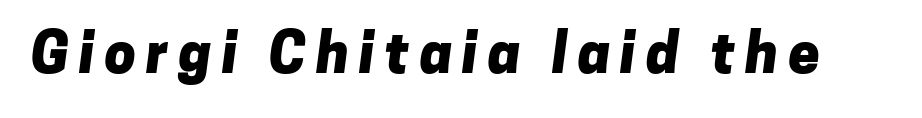
The zone under the glyphs is completely vacant. I'd call this a sans setting — the letters go barefoot. The face used here has the dense, thick strokes of a bold. This sample has the flowing, uneven cadence of proportional lettering.
